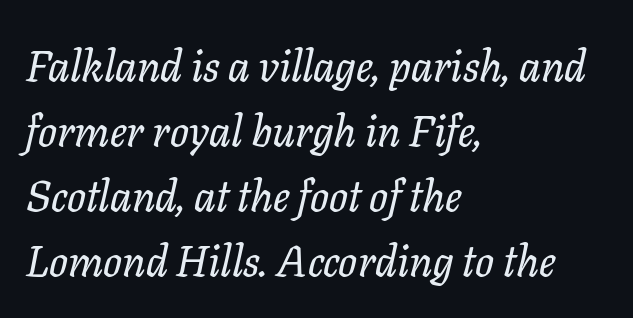
{"serif": "yes", "italic": "yes", "lean": "right", "slant_degrees": 11, "width": "normal", "stroke_contrast": "low", "x_height": "medium", "monospaced": "no", "underline": "no", "align": "left", "line_spacing": "normal", "line_spacing_ratio": 1.48, "letter_spacing": "normal", "letter_spacing_em": 0.0, "glyph_px": 44}
